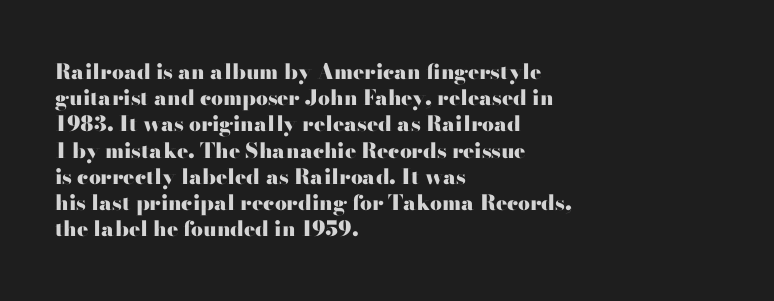
Q: Is the text bold? A: Yes.
Q: Is the text italic (slanted)? A: No, it is upright.
Q: Is the text underlined? A: No.
Q: How is the paragraph aligned? A: Left-aligned.
Q: Is the spacing between letters normal or unusually wide? A: Normal.
Q: Is the spacing between lines tight, normal or loose? A: Normal.
